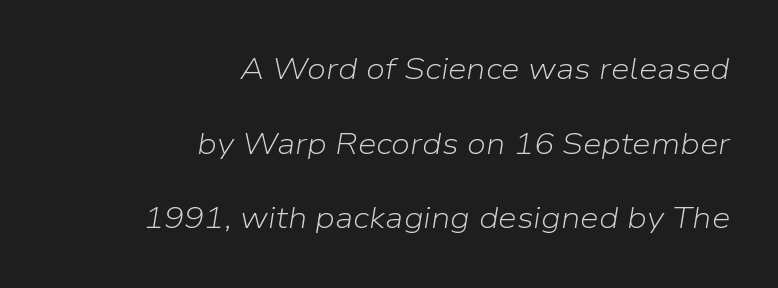
Q: Is the text bold? A: No.
Q: Is the text italic (slanted)? A: Yes, it leans right by about 9 degrees.
Q: Is the text underlined? A: No.
Q: How is the paragraph aligned? A: Right-aligned.
Q: Is the spacing between letters normal or unusually wide? A: Normal.
Q: Is the spacing between lines tight, normal or loose? A: Loose.
Q: Width (condensed, normal, or wide)? A: Normal.
Q: Stroke contrast? A: Low.
Q: x-height? A: Medium.
Q: Monospaced? A: No.
